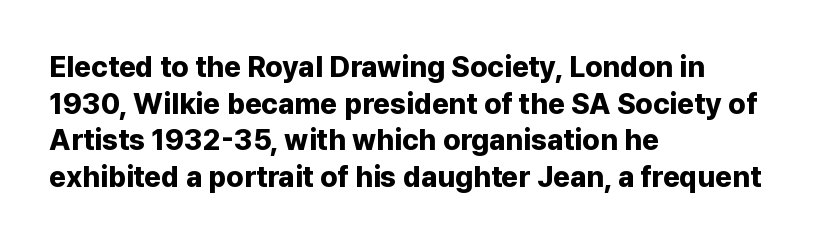
{"serif": "no", "italic": "no", "bold": "yes", "weight": "bold", "width": "normal", "stroke_contrast": "low", "x_height": "medium", "monospaced": "no", "underline": "no", "align": "left", "line_spacing": "normal", "line_spacing_ratio": 1.26, "letter_spacing": "normal", "letter_spacing_em": 0.0, "glyph_px": 29}
